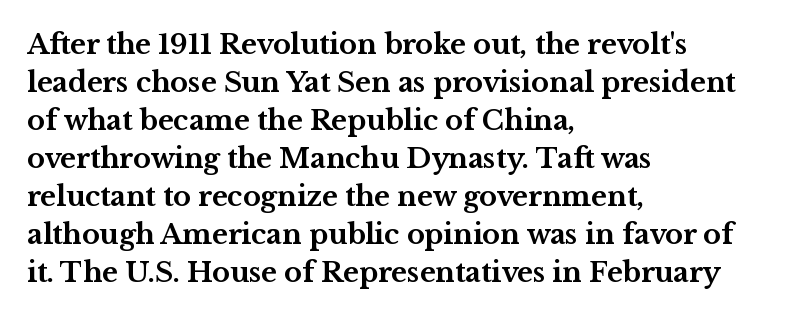
The image shows 27 px bold type, upright; set left-aligned, normal line spacing (1.41x), normal letter spacing, not underlined.
